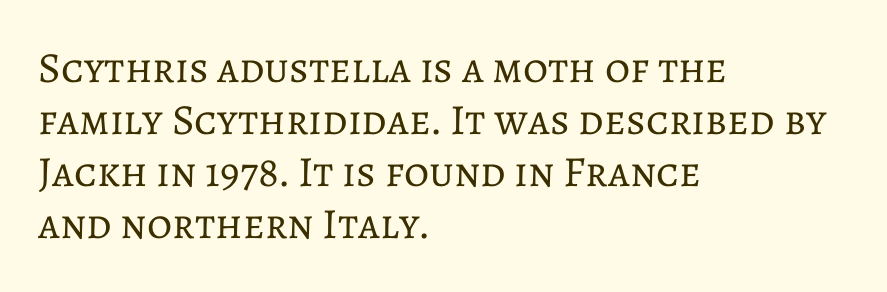
{"italic": "no", "bold": "no", "weight": "regular", "width": "normal", "stroke_contrast": "low", "x_height": "medium", "monospaced": "no", "underline": "no", "align": "left", "line_spacing_ratio": 1.21, "letter_spacing": "normal", "letter_spacing_em": 0.0, "glyph_px": 43}
